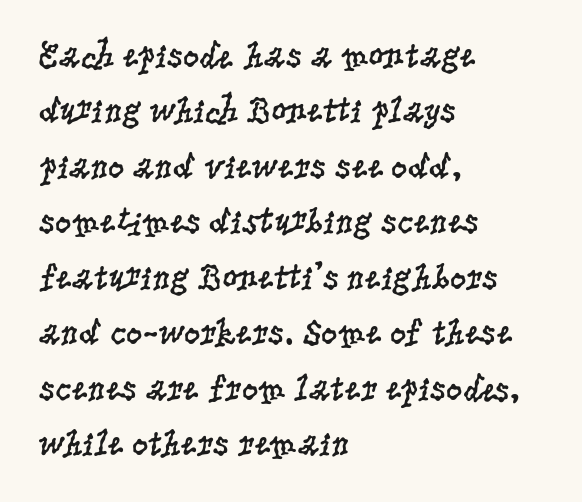
Q: Is the text bold? A: No.
Q: Is the typeface a serif or a sans-serif typeface? A: Serif.
Q: Is the text underlined? A: No.
Q: How is the paragraph aligned? A: Left-aligned.
Q: Is the spacing between letters normal or unusually wide? A: Normal.
Q: Is the spacing between lines tight, normal or loose? A: Normal.
Q: Width (condensed, normal, or wide)? A: Condensed.
Q: Stroke contrast? A: Low.
Q: x-height? A: Large.
Q: Monospaced? A: No.
